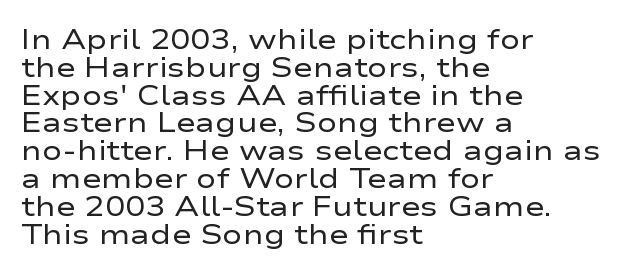
Q: Is the text bold? A: No.
Q: Is the text italic (slanted)? A: No, it is upright.
Q: Is the text underlined? A: No.
Q: How is the paragraph aligned? A: Left-aligned.
Q: Is the spacing between letters normal or unusually wide? A: Normal.
Q: Is the spacing between lines tight, normal or loose? A: Tight.
